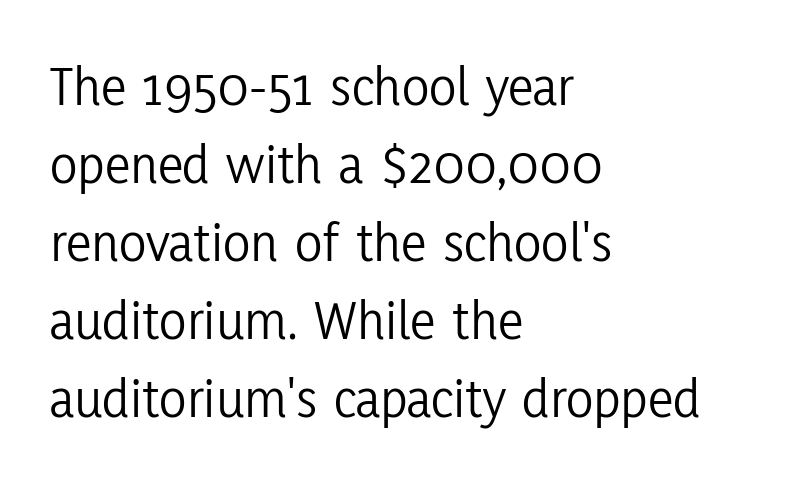
The font's upright variant was chosen for this text. Notice how descenders clear the ascenders below comfortably — that's standard leading. The text was rendered using a sans face with plain stroke endings. No extra ink here — the face is not bold. In terms of letterspacing, this is plain default setting. Rule under the text: the space is simply empty.
